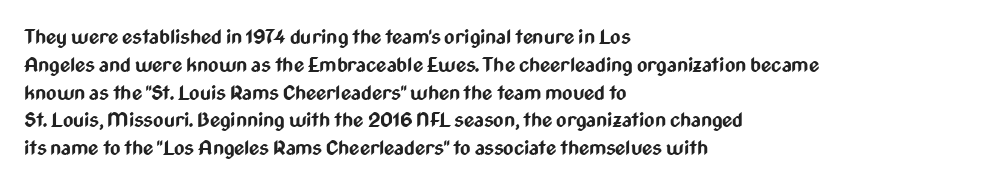
Q: Is the text bold? A: Yes.
Q: Is the text italic (slanted)? A: No, it is upright.
Q: Is the text underlined? A: No.
Q: How is the paragraph aligned? A: Left-aligned.
Q: Is the spacing between letters normal or unusually wide? A: Normal.
Q: Is the spacing between lines tight, normal or loose? A: Normal.
